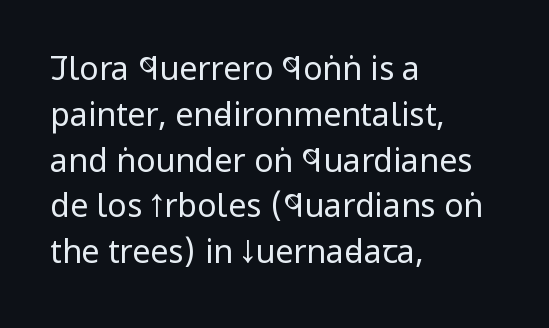
Q: Is the text bold? A: No.
Q: Is the text italic (slanted)? A: No, it is upright.
Q: Is the typeface a serif or a sans-serif typeface? A: Sans-serif.
Q: Is the text underlined? A: No.
Q: How is the paragraph aligned? A: Left-aligned.
Q: Is the spacing between letters normal or unusually wide? A: Normal.
Q: Is the spacing between lines tight, normal or loose? A: Normal.
Q: Width (condensed, normal, or wide)? A: Condensed.
Q: Stroke contrast? A: Low.
Q: x-height? A: Large.
Q: Monospaced? A: No.
